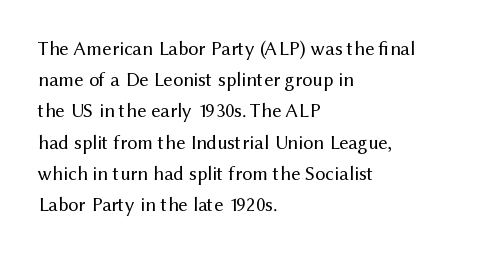
Between one letter and the next there's only the usual sliver of space. Letters rest on an invisible, unmarked baseline. Does the copy run flush right? No — it runs flush left. Nothing heavy about these letters — not bold at all.
